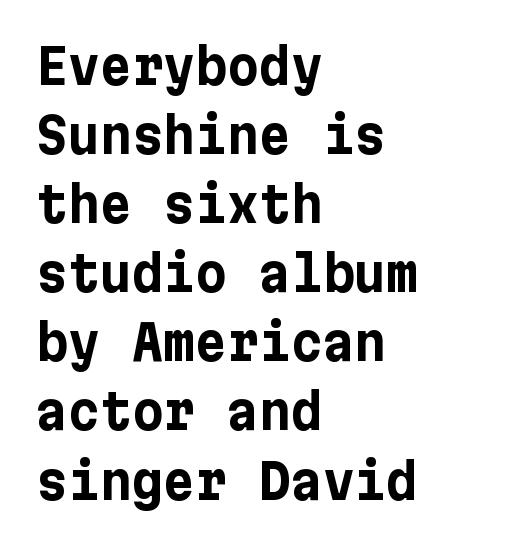
The characters display no serif detailing; their extremities are plain. The passage shown has conventional tracking throughout. The setting favours the left margin, as ordinary paragraphs usually do. Posture: straight, roman, zero tilt.
